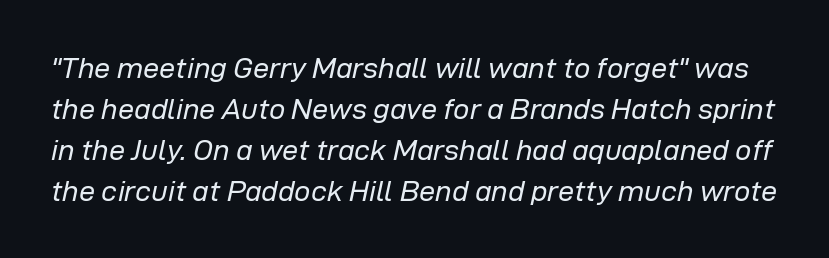
The image shows 29 px regular-weight type, italic (leaning right); set normal line spacing (1.41x), normal letter spacing, not underlined; low stroke contrast and a medium x-height.
